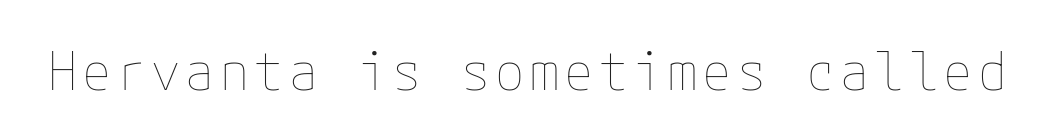
Q: Is the text bold? A: No.
Q: Is the text italic (slanted)? A: No, it is upright.
Q: Is the text underlined? A: No.
Q: Width (condensed, normal, or wide)? A: Normal.
Q: Stroke contrast? A: Low.
Q: x-height? A: Medium.
